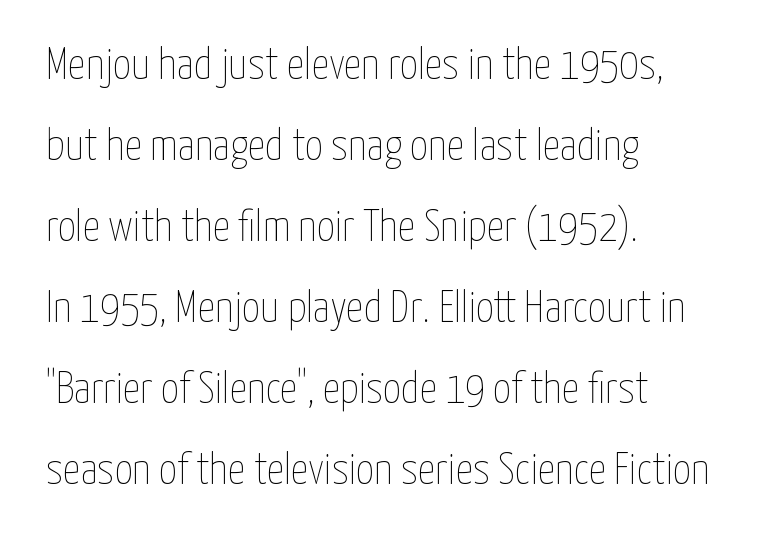
These lines are set flush left with a ragged right edge. Spacing between characters is what you'd get straight out of the box. Is this a fixed-width face? No — the glyphs have proportional, varying widths. Is the type heavy? It reads as light-to-regular instead. A clean baseline with only descenders dipping below it. Tall strokes in this sample are plumb rather than angled.
